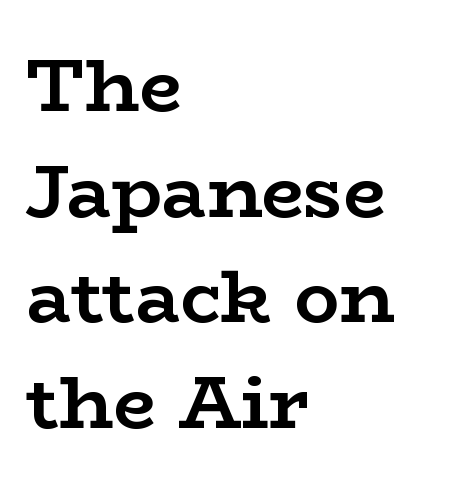
Q: Is the text bold? A: Yes.
Q: Is the text italic (slanted)? A: No, it is upright.
Q: Is the typeface a serif or a sans-serif typeface? A: Serif.
Q: Is the text underlined? A: No.
Q: How is the paragraph aligned? A: Left-aligned.
Q: Is the spacing between letters normal or unusually wide? A: Normal.
Q: Is the spacing between lines tight, normal or loose? A: Normal.
Q: Width (condensed, normal, or wide)? A: Wide.
Q: Stroke contrast? A: Low.
Q: x-height? A: Medium.
Q: Monospaced? A: No.
